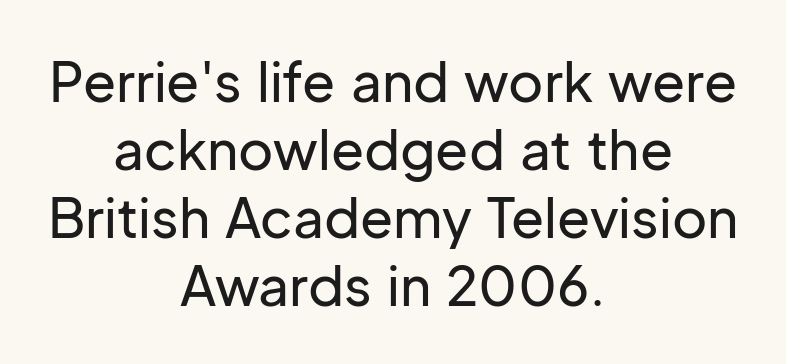
Normally led — the rows are evenly, conventionally spaced. The letterforms sit shoulder to shoulder at normal distance. Character widths vary here, with narrow letters taking less room than wide ones. Caption: multi-line text, centered on the measure. Examine the stroke ends and you'll find no serifs.
